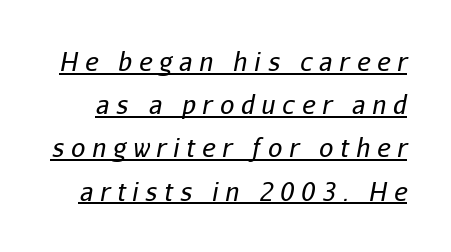
Q: Is the text bold? A: No.
Q: Is the text italic (slanted)? A: Yes, it leans right by about 11 degrees.
Q: Is the text underlined? A: Yes.
Q: Is the spacing between letters normal or unusually wide? A: Unusually wide.
